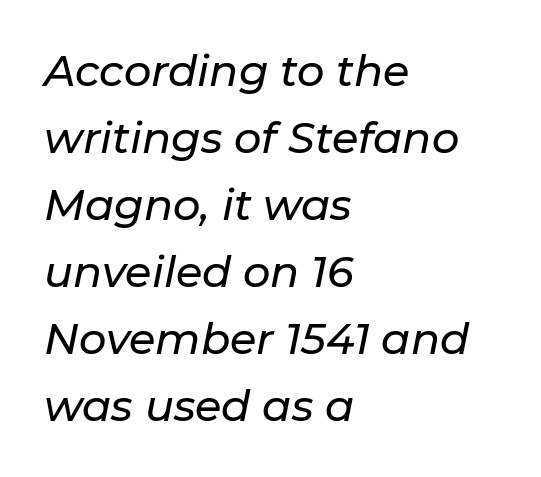
{"italic": "yes", "lean": "right", "slant_degrees": 11, "width": "normal", "stroke_contrast": "low", "x_height": "medium", "monospaced": "no", "underline": "no", "align": "left", "line_spacing": "normal", "line_spacing_ratio": 1.56, "letter_spacing": "normal", "letter_spacing_em": 0.0, "glyph_px": 43}
